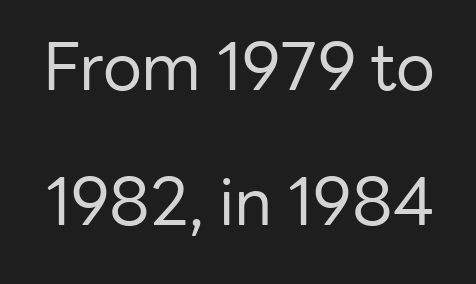
{"serif": "no", "italic": "no", "bold": "no", "weight": "regular", "width": "normal", "stroke_contrast": "low", "x_height": "medium", "monospaced": "no", "underline": "no", "line_spacing": "loose", "line_spacing_ratio": 2.08, "letter_spacing": "normal", "letter_spacing_em": 0.0, "glyph_px": 65}
